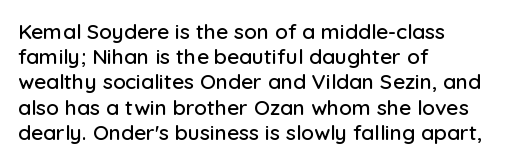
{"italic": "no", "underline": "no", "align": "left", "line_spacing_ratio": 1.2, "letter_spacing": "normal", "letter_spacing_em": 0.0, "glyph_px": 21}
